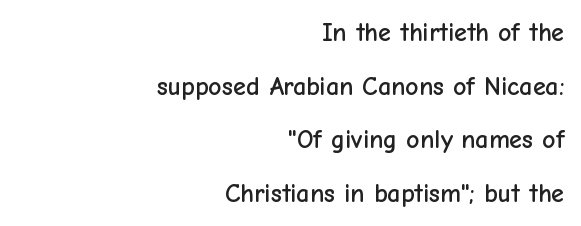
{"italic": "no", "underline": "no", "align": "right", "line_spacing": "loose", "line_spacing_ratio": 2.06, "letter_spacing": "normal", "letter_spacing_em": 0.0, "glyph_px": 26}
